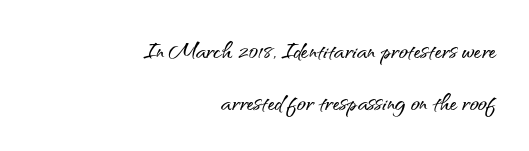
The image shows 30 px sans-serif type; set right-aligned, line spacing 1.73x, normal letter spacing, not underlined; medium stroke contrast and a small x-height.
